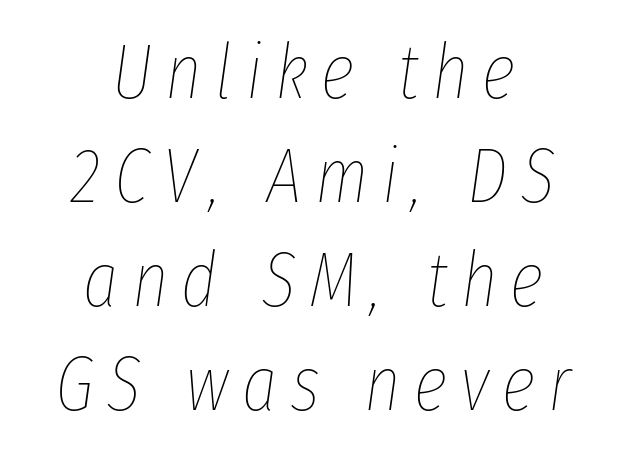
Notice how the passage keeps no hard edge, just a central spine. Quick note: underline off. Is this a fixed-width face? No — the glyphs have proportional, varying widths. Rows of type keep a routine distance in the vertical direction. Weight: not bold — regular or lighter. Yep, that's italic — everything's leaning.
